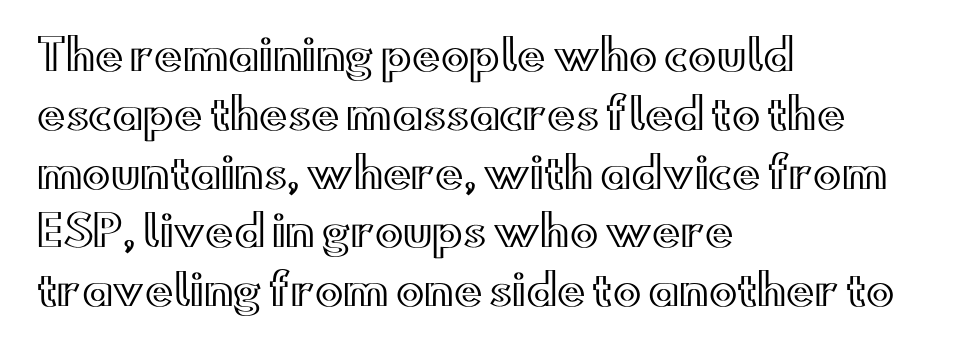
{"italic": "no", "width": "wide", "x_height": "small", "monospaced": "no", "underline": "no", "align": "left", "line_spacing": "normal", "line_spacing_ratio": 1.4, "letter_spacing": "normal", "letter_spacing_em": 0.0, "glyph_px": 42}
